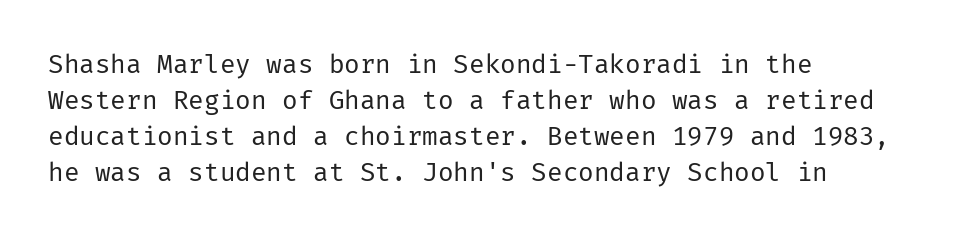
{"italic": "no", "bold": "no", "underline": "no", "align": "left", "line_spacing": "normal", "line_spacing_ratio": 1.39, "letter_spacing": "normal", "letter_spacing_em": 0.0, "glyph_px": 26}
